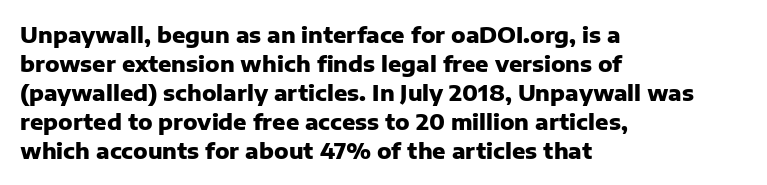
Q: Is the text bold? A: Yes.
Q: Is the text italic (slanted)? A: No, it is upright.
Q: Is the text underlined? A: No.
Q: How is the paragraph aligned? A: Left-aligned.
Q: Is the spacing between letters normal or unusually wide? A: Normal.
Q: Is the spacing between lines tight, normal or loose? A: Normal.
